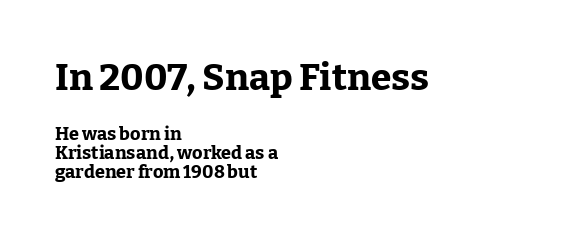
{"serif": "yes", "italic": "no", "bold": "yes", "weight": "bold", "width": "normal", "stroke_contrast": "low", "x_height": "medium", "monospaced": "no", "underline": "no", "align": "left", "line_spacing": "tight", "line_spacing_ratio": 1.04, "letter_spacing": "normal", "letter_spacing_em": 0.0, "larger_block": "first", "size_ratio": 2.06, "glyph_px": 37}
